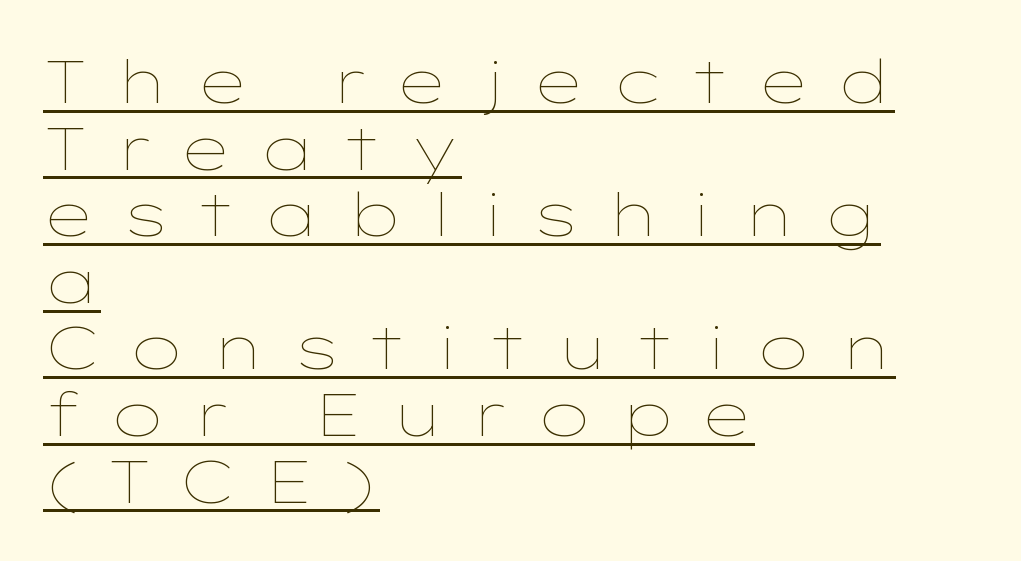
The image shows 60 px thin, wide type, upright; set left-aligned, tight line spacing (1.11x), unusually wide letter spacing (+0.42 em), underlined; low stroke contrast and a medium x-height.
